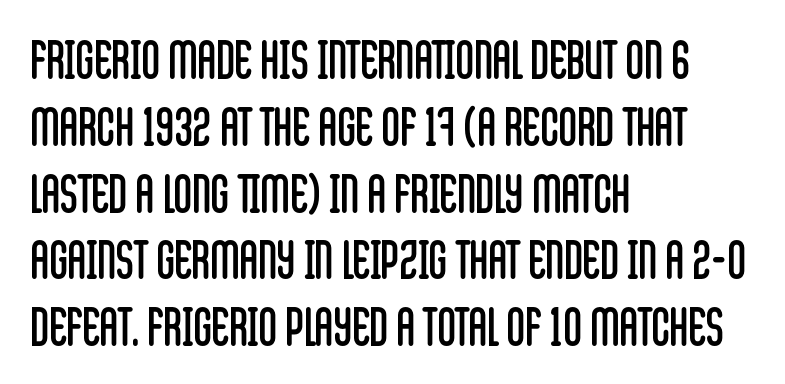
Q: Is the text bold? A: No.
Q: Is the text italic (slanted)? A: No, it is upright.
Q: Is the typeface a serif or a sans-serif typeface? A: Sans-serif.
Q: Is the text underlined? A: No.
Q: How is the paragraph aligned? A: Left-aligned.
Q: Is the spacing between letters normal or unusually wide? A: Normal.
Q: Is the spacing between lines tight, normal or loose? A: Normal.
Q: Width (condensed, normal, or wide)? A: Condensed.
Q: Stroke contrast? A: Low.
Q: x-height? A: Large.
Q: Monospaced? A: No.
